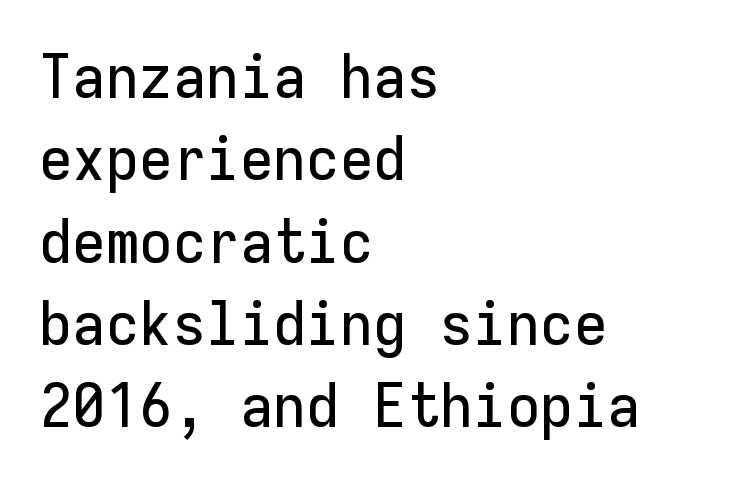
The zone under the glyphs is completely vacant. Looks like terminal output: every glyph gets an equal slot. If you measured baseline to baseline, you'd find a middling distance. These lines stack with their left ends in a neat column.
